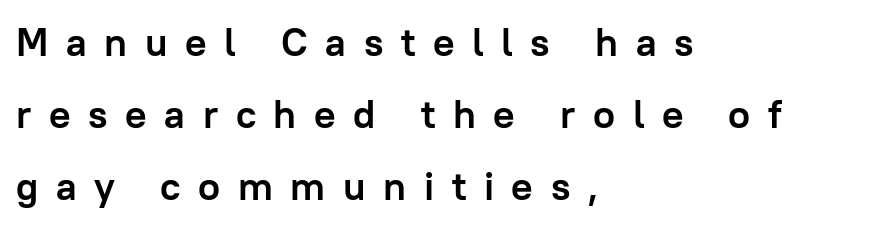
The image shows 40 px semibold sans-serif type, upright; set left-aligned, line spacing 1.8x, unusually wide letter spacing (+0.44 em), not underlined; low stroke contrast and a medium x-height.
